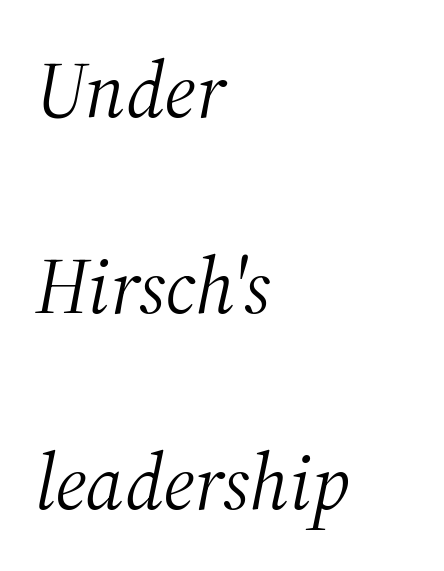
The image shows 79 px light serif type, italic (leaning right); set left-aligned, loose line spacing (2.48x), normal letter spacing, not underlined; medium stroke contrast and a medium x-height.
